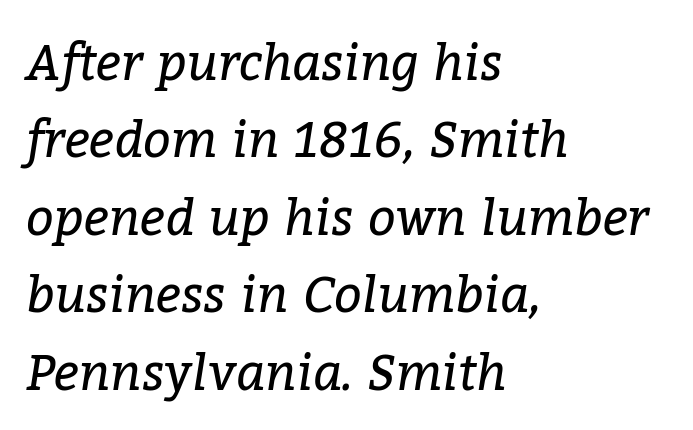
The image shows 49 px regular-weight serif type, italic (leaning right); set left-aligned, normal line spacing (1.58x), normal letter spacing, not underlined; low stroke contrast and a medium x-height.
